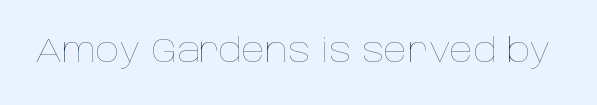
{"italic": "no", "bold": "no", "weight": "thin", "width": "normal", "stroke_contrast": "low", "x_height": "large", "monospaced": "no", "underline": "no", "letter_spacing": "normal", "letter_spacing_em": 0.0, "glyph_px": 33}
